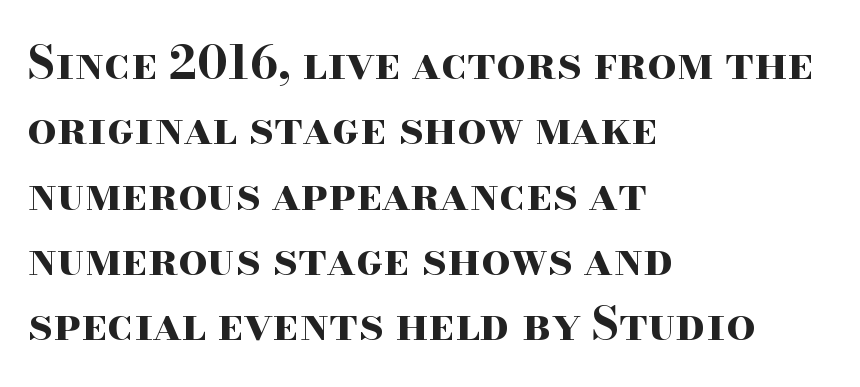
Compared with typical body copy, the letter spacing here is the same. Do the characters align in a grid? No, the font is proportional. Only glyphs here, with clear space below each row. Regarding leading, the lines here are spaced in the standard way. Every character sits straight up, as roman type does. Small tapered or slab feet sit at the stroke ends, so this counts as serif.
